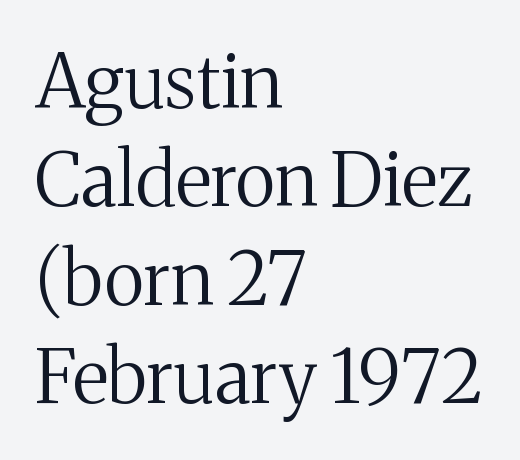
Do the letters lean? They stand straight. In CSS terms this would be text-align: left. Type style note: has serifs. Is there much room between lines? A standard amount, neither cramped nor airy. The letters advance in unequal steps, a hallmark of proportional type. Weight: regular or lighter.
